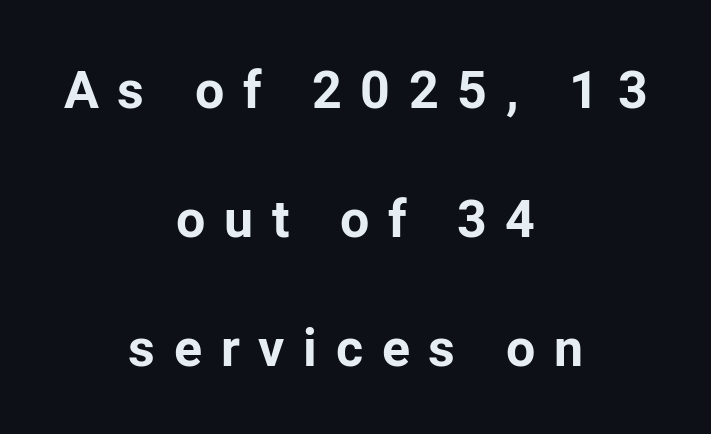
{"serif": "no", "italic": "no", "bold": "yes", "weight": "bold", "width": "normal", "stroke_contrast": "low", "x_height": "medium", "monospaced": "no", "underline": "no", "align": "center", "line_spacing": "loose", "line_spacing_ratio": 2.48, "letter_spacing": "wide", "letter_spacing_em": 0.36, "glyph_px": 52}
